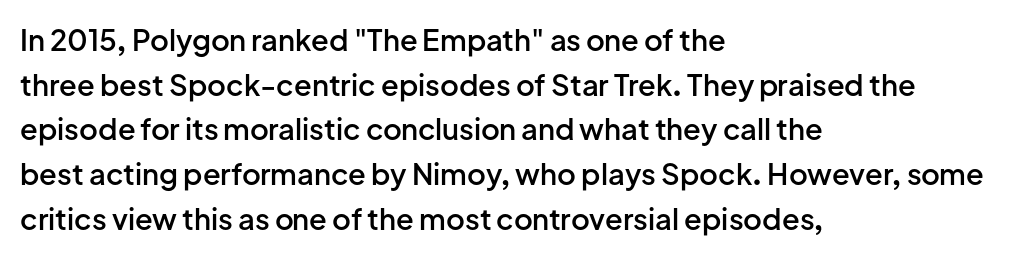
Q: Is the text bold? A: Semi-bold.
Q: Is the text italic (slanted)? A: No, it is upright.
Q: Is the typeface a serif or a sans-serif typeface? A: Sans-serif.
Q: Is the text underlined? A: No.
Q: How is the paragraph aligned? A: Left-aligned.
Q: Is the spacing between letters normal or unusually wide? A: Normal.
Q: Is the spacing between lines tight, normal or loose? A: Normal.
Q: Width (condensed, normal, or wide)? A: Normal.
Q: Stroke contrast? A: Low.
Q: x-height? A: Medium.
Q: Monospaced? A: No.
